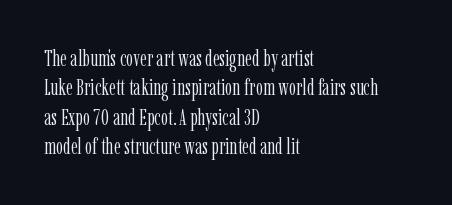
Q: Is the text bold? A: No.
Q: Is the text italic (slanted)? A: No, it is upright.
Q: Is the text underlined? A: No.
Q: How is the paragraph aligned? A: Left-aligned.
Q: Is the spacing between letters normal or unusually wide? A: Normal.
Q: Is the spacing between lines tight, normal or loose? A: Normal.
